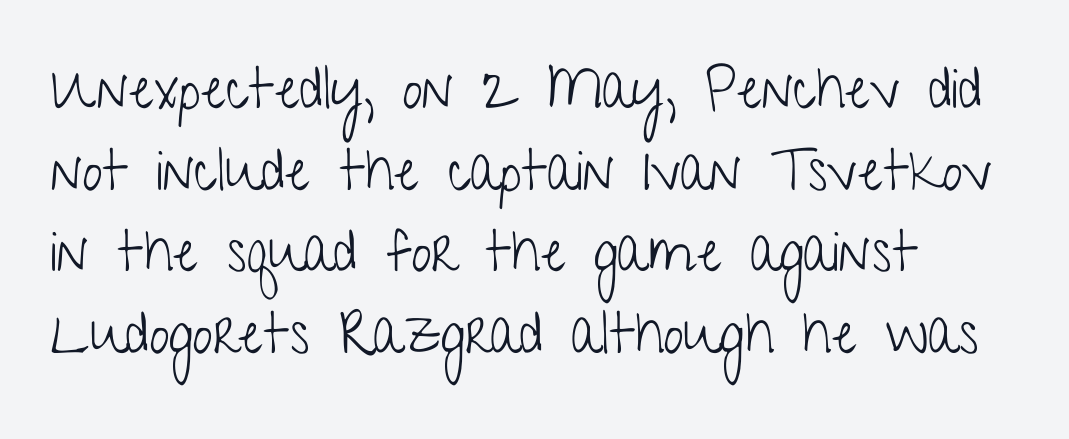
The passage shown is not bold in any degree. Looks like regular typesetting: each glyph gets only the width it needs. I'd call this a sans setting — the letters go barefoot. This sample is left-justified, so line endings fall wherever the words run out. Does extra space separate the letters? No, they use regular spacing.
